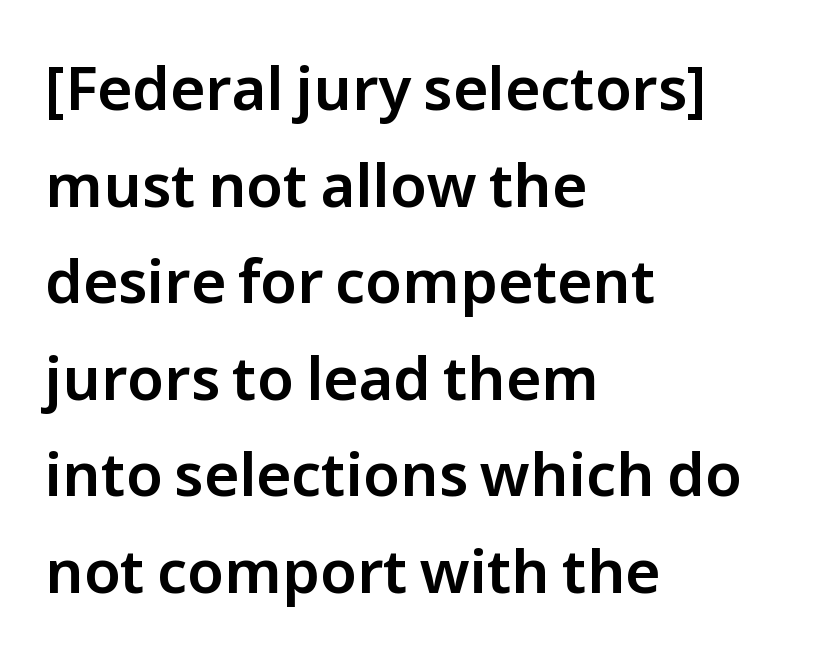
Nothing sits at the stroke ends, so this counts as sans-serif. These lines sit exactly where default settings would place them. The strip under each line holds only bare page. The passage shown is typed in a proportional face where columns would drift. Teacher's note: observe the even left margin — that is flush-left alignment. Ascenders rise straight up at ninety degrees.
